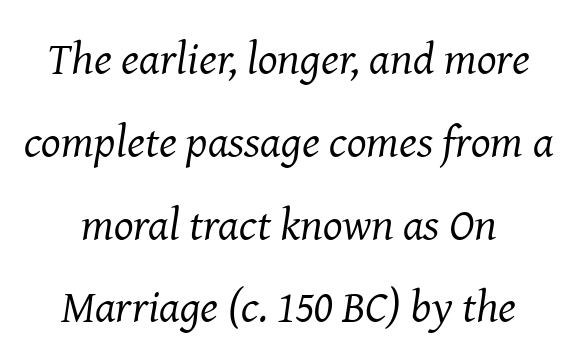
{"serif": "yes", "italic": "yes", "lean": "right", "slant_degrees": 8, "bold": "no", "weight": "regular", "width": "normal", "stroke_contrast": "medium", "x_height": "medium", "monospaced": "no", "underline": "no", "line_spacing_ratio": 1.8, "letter_spacing": "normal", "letter_spacing_em": 0.0, "glyph_px": 46}
